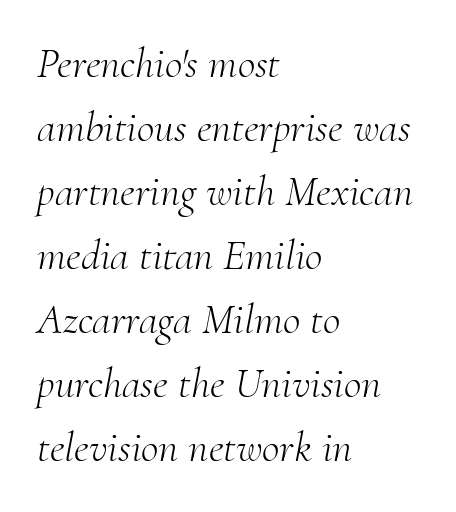
The image shows 43 px light serif type, italic (leaning right); set left-aligned, normal line spacing (1.49x), normal letter spacing, not underlined; medium stroke contrast and a small x-height.
